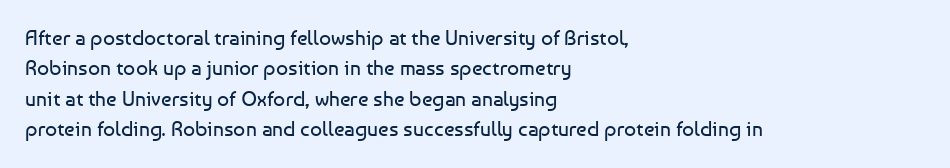
The image shows 21 px text type, upright; set left-aligned, normal line spacing (1.45x), normal letter spacing, not underlined.
